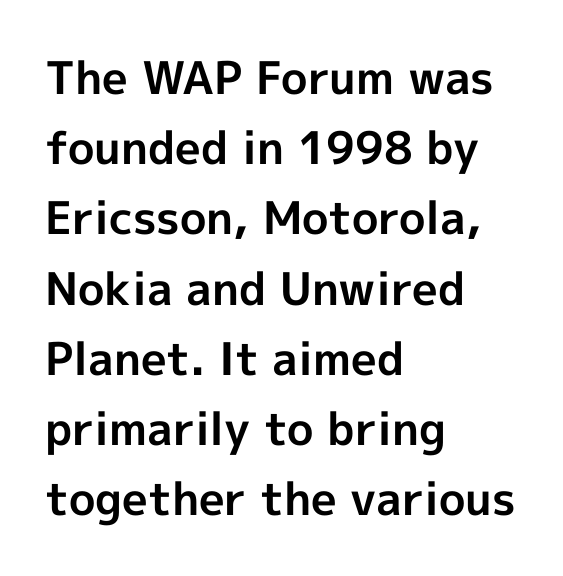
{"serif": "no", "italic": "no", "bold": "yes", "weight": "bold", "width": "normal", "x_height": "medium", "monospaced": "no", "underline": "no", "align": "left", "line_spacing": "normal", "line_spacing_ratio": 1.56, "letter_spacing": "normal", "letter_spacing_em": 0.0, "glyph_px": 45}
